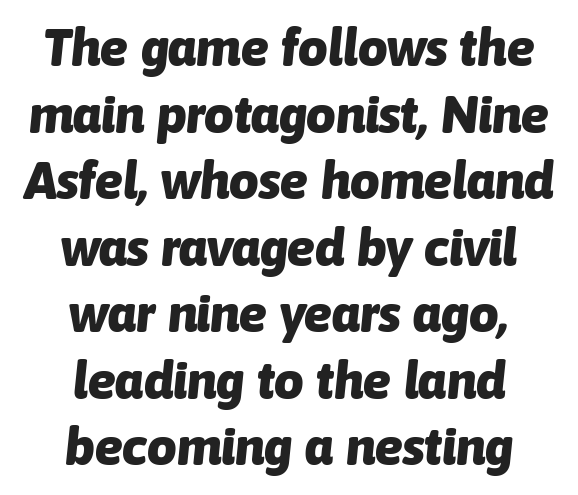
{"italic": "yes", "lean": "right", "slant_degrees": 6, "bold": "yes", "weight": "heavy", "width": "normal", "stroke_contrast": "low", "x_height": "medium", "monospaced": "no", "underline": "no", "align": "center", "line_spacing": "normal", "line_spacing_ratio": 1.28, "letter_spacing": "normal", "letter_spacing_em": 0.0, "glyph_px": 52}
